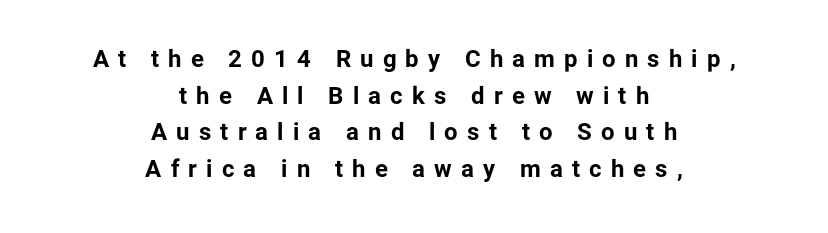
Heavy-handed strokes throughout: this text is bold. Between one letter and the next there's a generous, obvious gap. Is there much room between lines? A standard amount, neither cramped nor airy. The lettering holds an erect, upright posture throughout. Each row of text sits above clean, open space.
